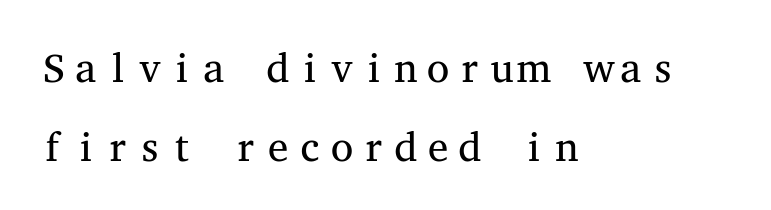
Is the block centered? No — it sits flush against the left margin. The typesetting does not lean heavy: it is not bold. Students, note that the glyphs here touch the page at normal intervals. The letters stand straight up with perfectly vertical stems.
